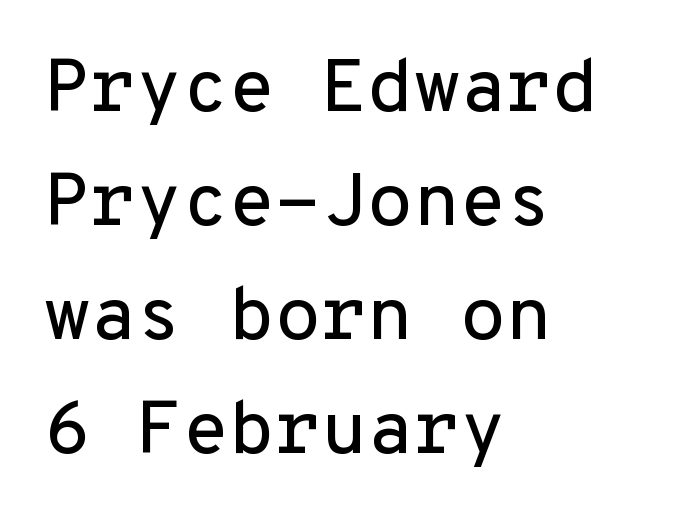
Q: Is the text italic (slanted)? A: No, it is upright.
Q: Is the typeface a serif or a sans-serif typeface? A: Sans-serif.
Q: Is the text underlined? A: No.
Q: How is the paragraph aligned? A: Left-aligned.
Q: Is the spacing between letters normal or unusually wide? A: Normal.
Q: Is the spacing between lines tight, normal or loose? A: Normal.
Q: Width (condensed, normal, or wide)? A: Normal.
Q: Stroke contrast? A: Low.
Q: x-height? A: Medium.
Q: Monospaced? A: Yes.
